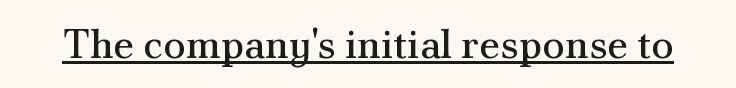
{"serif": "yes", "italic": "no", "bold": "no", "weight": "regular", "width": "normal", "stroke_contrast": "medium", "x_height": "small", "monospaced": "no", "underline": "yes", "letter_spacing": "normal", "letter_spacing_em": 0.0, "glyph_px": 41}
